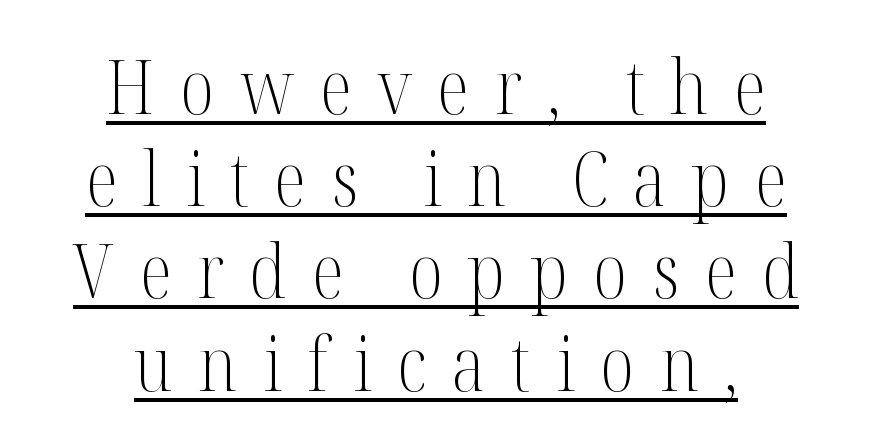
Looks like regular typesetting: each glyph gets only the width it needs. In designer terms, the underline attribute is active on this setting. Are there feet on the stems? There are — it's a serif. The characters are drawn with everyday or finer stroke widths. The specimen reads as upright at a glance.
